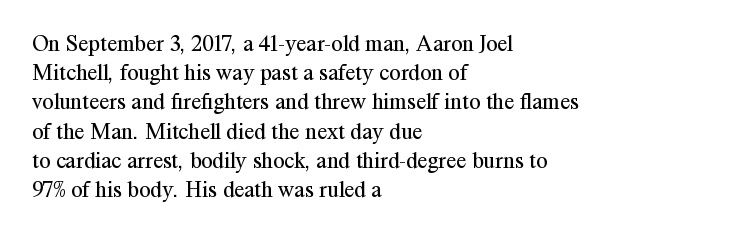
The image shows 23 px text type, upright; set left-aligned, normal line spacing (1.27x), normal letter spacing, not underlined.
